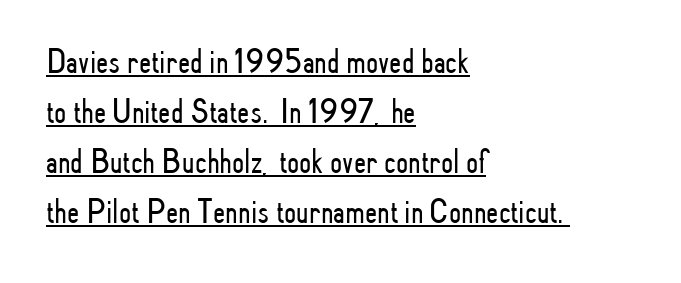
Q: Is the text bold? A: No.
Q: Is the text italic (slanted)? A: No, it is upright.
Q: Is the typeface a serif or a sans-serif typeface? A: Sans-serif.
Q: Is the text underlined? A: Yes.
Q: How is the paragraph aligned? A: Left-aligned.
Q: Is the spacing between letters normal or unusually wide? A: Normal.
Q: Is the spacing between lines tight, normal or loose? A: Normal.
Q: Width (condensed, normal, or wide)? A: Condensed.
Q: Stroke contrast? A: Low.
Q: x-height? A: Small.
Q: Monospaced? A: No.
